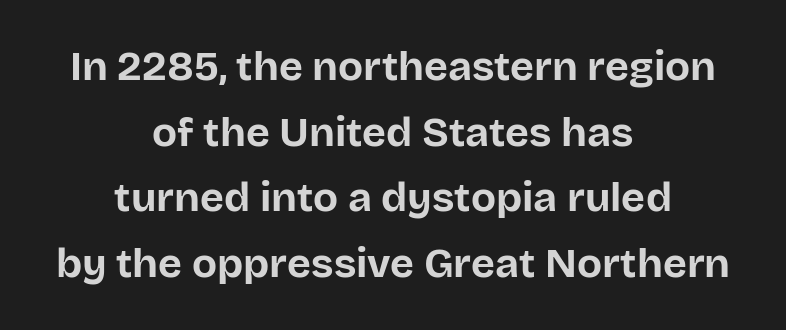
Q: Is the text bold? A: Yes.
Q: Is the text italic (slanted)? A: No, it is upright.
Q: Is the typeface a serif or a sans-serif typeface? A: Sans-serif.
Q: Is the text underlined? A: No.
Q: How is the paragraph aligned? A: Centered.
Q: Is the spacing between letters normal or unusually wide? A: Normal.
Q: Is the spacing between lines tight, normal or loose? A: Normal.
Q: Width (condensed, normal, or wide)? A: Normal.
Q: Stroke contrast? A: Low.
Q: x-height? A: Large.
Q: Monospaced? A: No.
